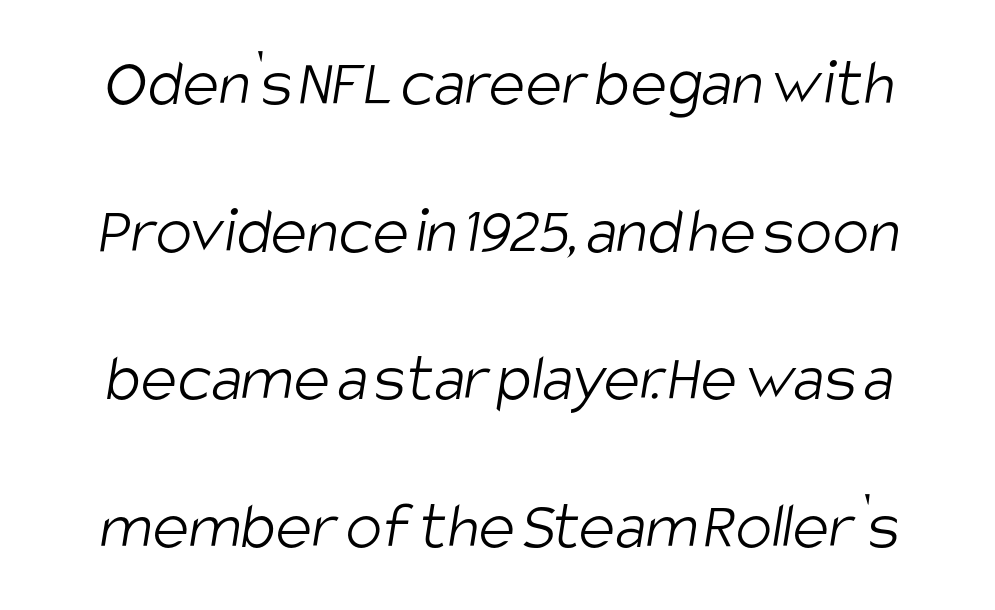
{"serif": "no", "bold": "no", "weight": "light", "width": "condensed", "stroke_contrast": "low", "x_height": "large", "monospaced": "no", "underline": "no", "line_spacing": "loose", "line_spacing_ratio": 2.17, "letter_spacing": "normal", "letter_spacing_em": 0.0, "glyph_px": 68}
